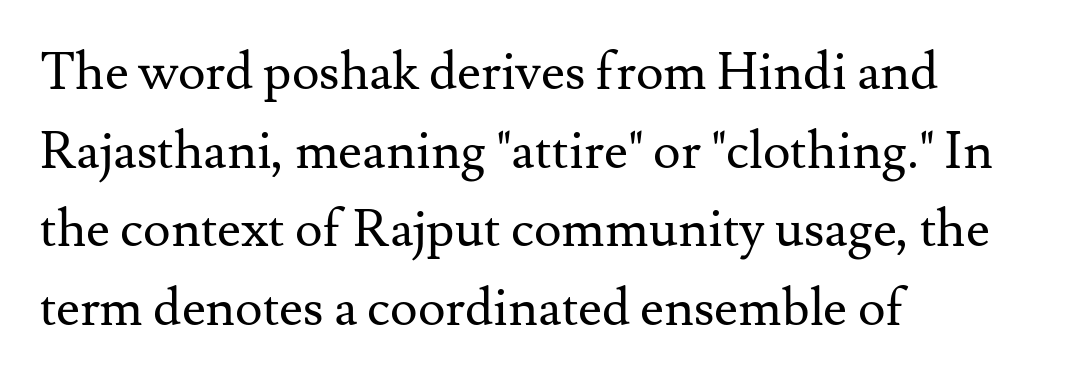
Q: Is the text bold? A: No.
Q: Is the text italic (slanted)? A: No, it is upright.
Q: Is the typeface a serif or a sans-serif typeface? A: Serif.
Q: Is the text underlined? A: No.
Q: How is the paragraph aligned? A: Left-aligned.
Q: Is the spacing between letters normal or unusually wide? A: Normal.
Q: Is the spacing between lines tight, normal or loose? A: Normal.
Q: Width (condensed, normal, or wide)? A: Normal.
Q: Stroke contrast? A: Medium.
Q: x-height? A: Small.
Q: Monospaced? A: No.
